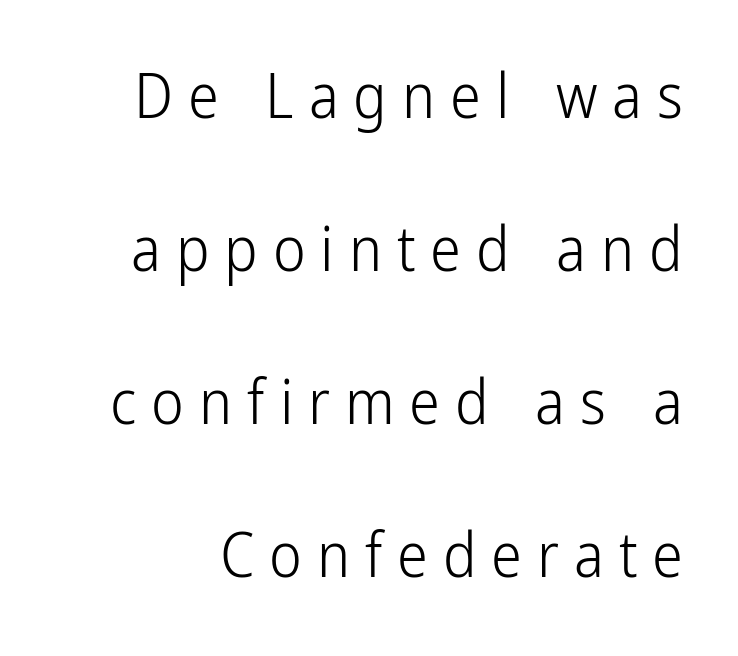
Notice the wide empty band between every row — that's loose leading. The letters are spread apart with noticeably loose tracking. This rendering features lettering with no underline. The letters advance in unequal steps, a hallmark of proportional type. This sample uses a sans-serif face.
